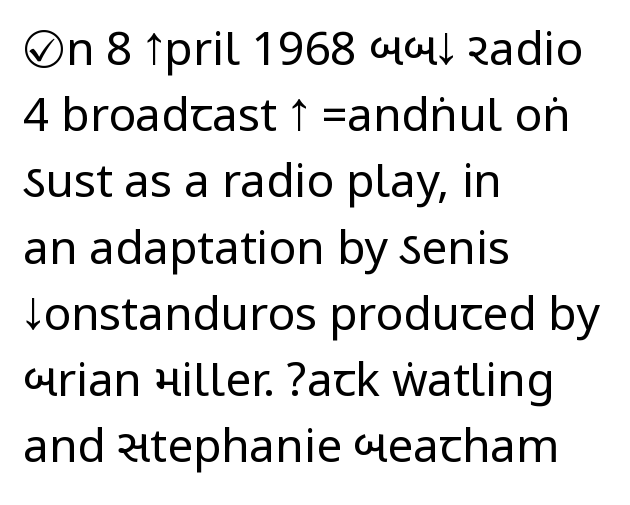
{"serif": "no", "italic": "no", "bold": "no", "weight": "regular", "width": "condensed", "stroke_contrast": "low", "underline": "no", "align": "left", "line_spacing": "normal", "line_spacing_ratio": 1.44, "letter_spacing": "normal", "letter_spacing_em": 0.0, "glyph_px": 46}
